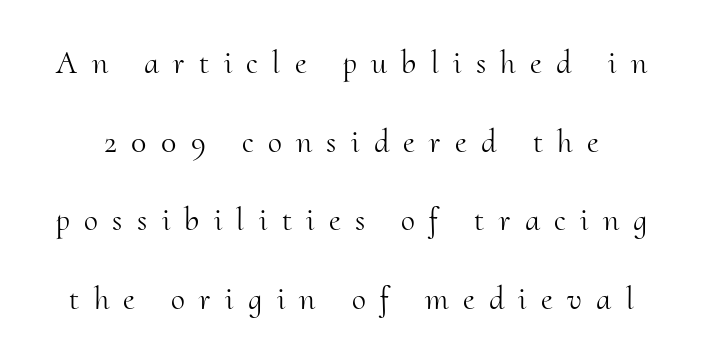
The specimen reads as upright at a glance. Type without underlining. The face used here is seriffed, in the tradition of book romans. The letters look calm and open, with moderate or lighter stems. Proportional: the letters do not fall into vertical columns.
